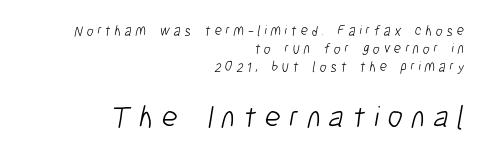
{"serif": "no", "bold": "no", "weight": "light", "width": "condensed", "stroke_contrast": "low", "x_height": "medium", "monospaced": "no", "underline": "no", "align": "right", "line_spacing": "normal", "line_spacing_ratio": 1.28, "letter_spacing": "wide", "letter_spacing_em": 0.27, "larger_block": "second", "size_ratio": 2.21, "glyph_px": 31}
